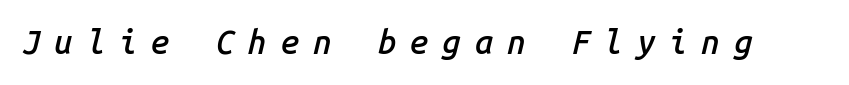
The typography opts for an oblique posture over an upright one. On the weight axis this lands at semibold, roughly 600. These lines are rendered in a fixed-pitch font. Each row of text sits above clean, open space.
